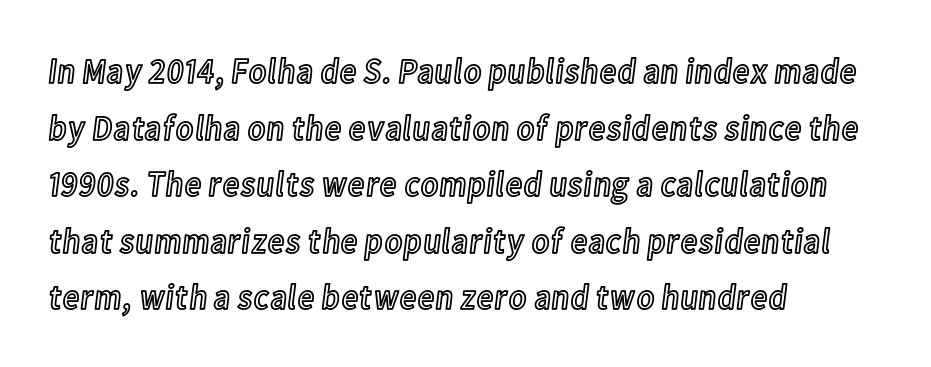
Q: Is the text italic (slanted)? A: Yes.
Q: Is the text underlined? A: No.
Q: How is the paragraph aligned? A: Left-aligned.
Q: Is the spacing between letters normal or unusually wide? A: Normal.
Q: Is the spacing between lines tight, normal or loose? A: Normal.
Q: Width (condensed, normal, or wide)? A: Condensed.
Q: x-height? A: Medium.
Q: Monospaced? A: No.
